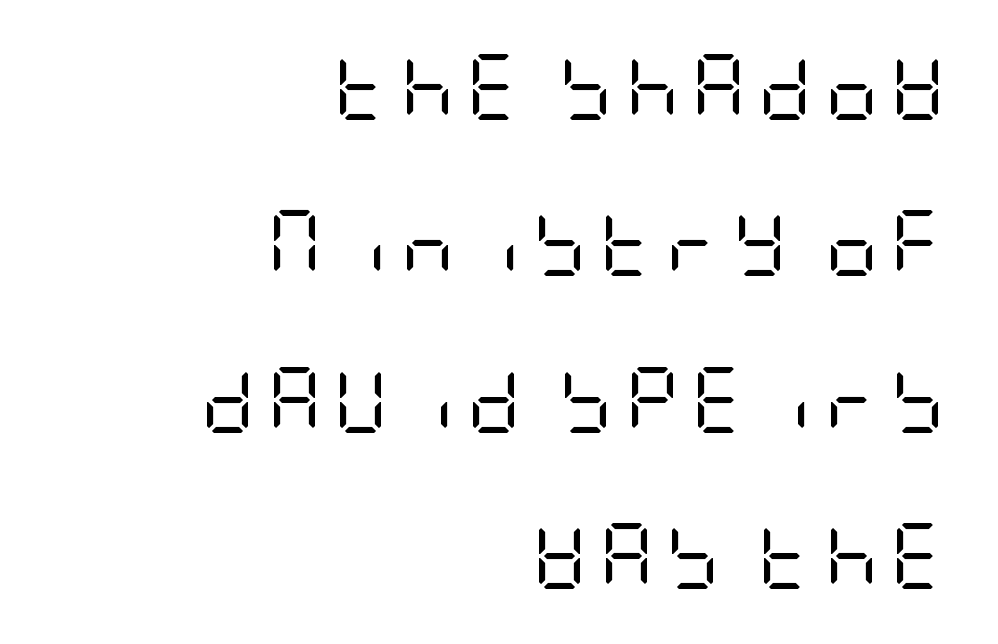
Q: Is the text bold? A: No.
Q: Is the text italic (slanted)? A: No, it is upright.
Q: Is the typeface a serif or a sans-serif typeface? A: Sans-serif.
Q: Is the text underlined? A: No.
Q: How is the paragraph aligned? A: Right-aligned.
Q: Is the spacing between lines tight, normal or loose? A: Loose.
Q: Width (condensed, normal, or wide)? A: Condensed.
Q: Stroke contrast? A: Low.
Q: x-height? A: Large.
